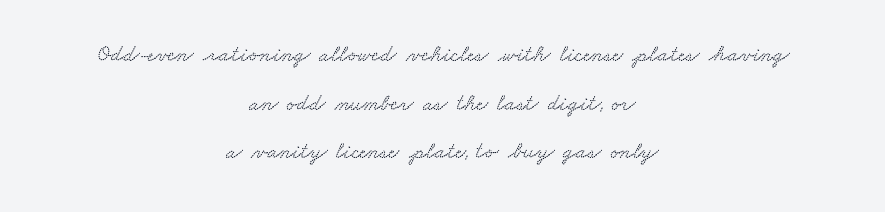
The image shows 23 px text type; set centered, loose line spacing (2.11x), normal letter spacing, not underlined.
